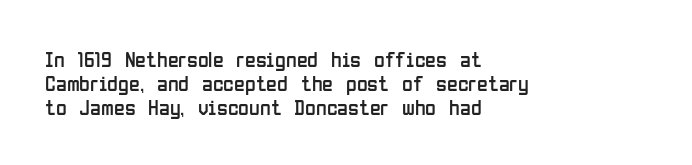
{"italic": "no", "bold": "no", "underline": "no", "align": "left", "line_spacing": "tight", "line_spacing_ratio": 1.08, "letter_spacing": "normal", "letter_spacing_em": 0.0, "glyph_px": 22}
